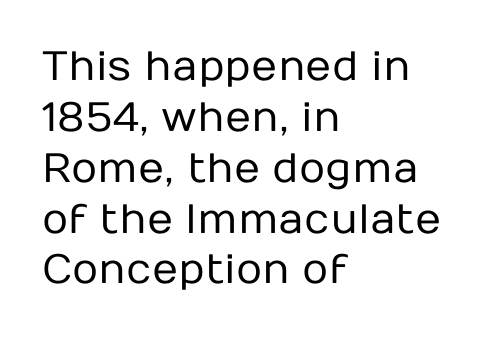
{"serif": "no", "italic": "no", "bold": "no", "weight": "regular", "width": "normal", "stroke_contrast": "low", "x_height": "medium", "monospaced": "no", "underline": "no", "align": "left", "line_spacing_ratio": 1.24, "letter_spacing": "normal", "letter_spacing_em": 0.0, "glyph_px": 41}
